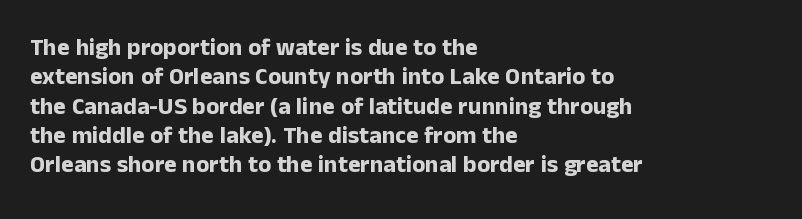
{"italic": "no", "bold": "yes", "underline": "no", "align": "left", "line_spacing_ratio": 1.22, "letter_spacing": "normal", "letter_spacing_em": 0.0, "glyph_px": 24}
